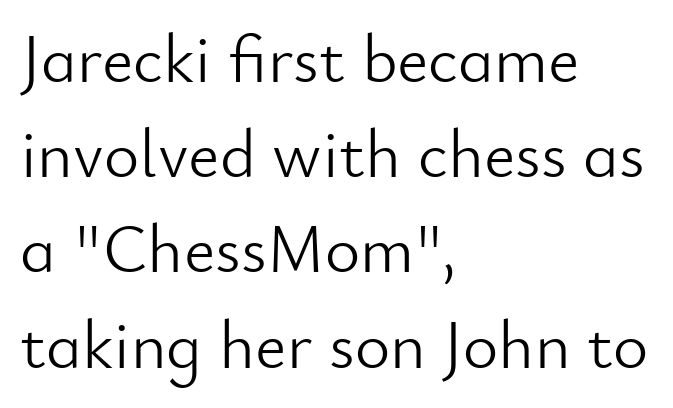
The image shows 68 px light sans-serif type, upright; set left-aligned, normal line spacing (1.4x), normal letter spacing, not underlined; low stroke contrast and a small x-height.
